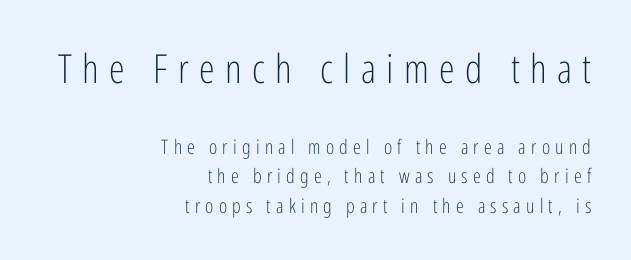
The image shows 40 px light, condensed sans-serif type, upright; set right-aligned, normal line spacing (1.49x), unusually wide letter spacing (+0.26 em), not underlined; the first (top) block is 2.0x larger; low stroke contrast and a medium x-height.
